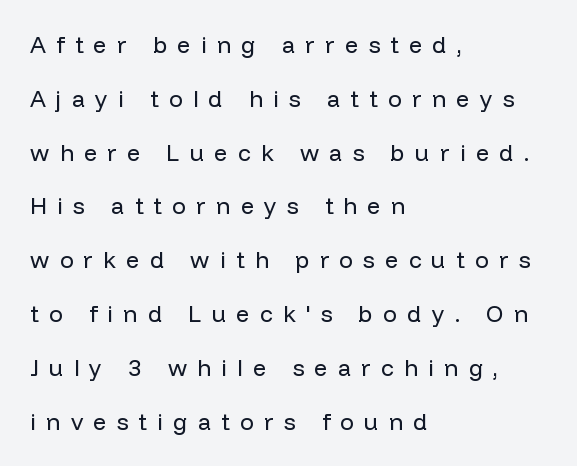
Tracking here is generous; glyphs stand well apart from one another. Is this a heavy cut? Hardly; it is regular or lighter. Left-aligned paragraph, ragged on the right. This block would shrink considerably if given ordinary leading; it's expanded now. In terms of posture, this sample is upright. Quick note: underline off.
